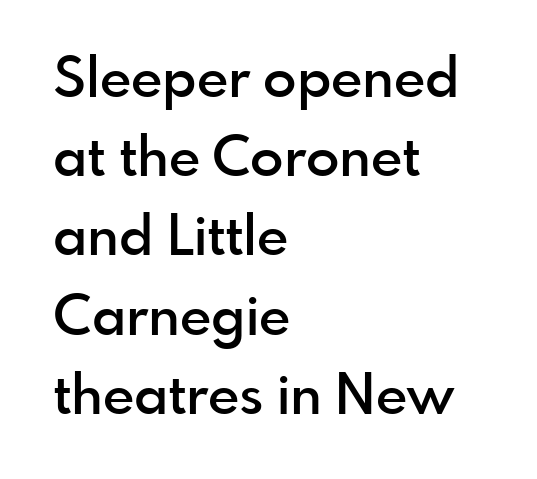
{"serif": "no", "italic": "no", "bold": "semi", "weight": "semibold", "width": "normal", "x_height": "small", "monospaced": "no", "underline": "no", "align": "left", "line_spacing": "normal", "line_spacing_ratio": 1.44, "letter_spacing": "normal", "letter_spacing_em": 0.0, "glyph_px": 55}
